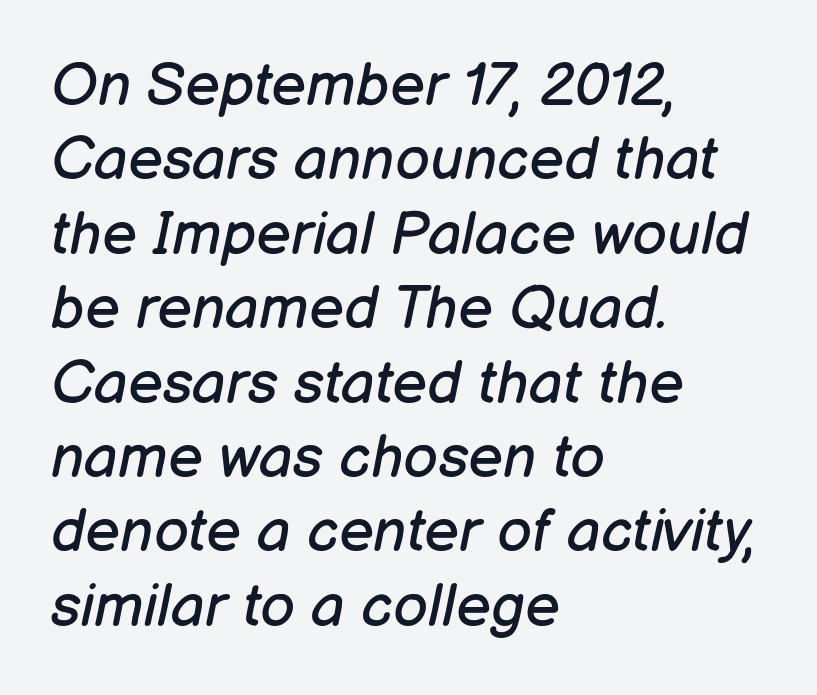
The face used here is proportionally spaced, like ordinary book or web type. The typeface has the unassuming heft of standard copy or less. Between one letter and the next there's only the usual sliver of space. Is the type slanted? Yes — the strokes lean at a clear angle. Underlining? Definitely not there.
